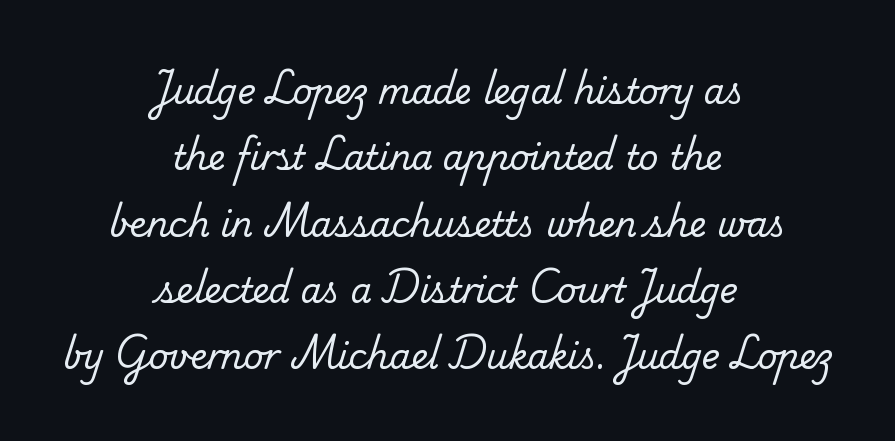
{"serif": "yes", "bold": "no", "weight": "regular", "width": "normal", "stroke_contrast": "low", "x_height": "small", "monospaced": "no", "underline": "no", "align": "center", "line_spacing": "loose", "line_spacing_ratio": 1.95, "letter_spacing": "normal", "letter_spacing_em": 0.0, "glyph_px": 34}
